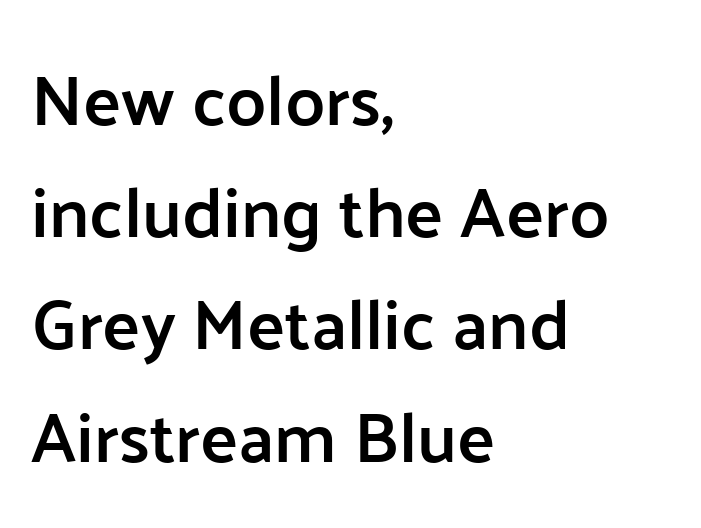
The typesetter chose a ragged-right arrangement here. Caption: standard tracking, unaltered. Bare-footed words on every line. Does the weight exceed regular? Yes, but only to semibold. These lines are composed in type without serifs. The letters stand upright; this is a roman face.
